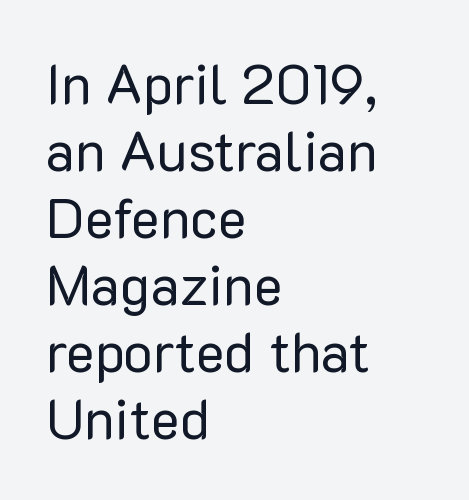
{"serif": "no", "italic": "no", "bold": "no", "weight": "regular", "width": "normal", "stroke_contrast": "low", "x_height": "medium", "monospaced": "no", "underline": "no", "align": "left", "line_spacing_ratio": 1.22, "letter_spacing": "normal", "letter_spacing_em": 0.0, "glyph_px": 55}
